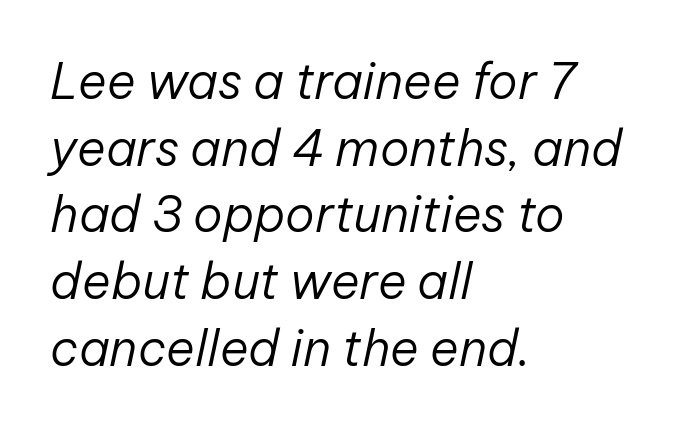
The image shows 49 px regular-weight type, italic (leaning right); set left-aligned, normal line spacing (1.36x), normal letter spacing, not underlined; low stroke contrast and a medium x-height.
